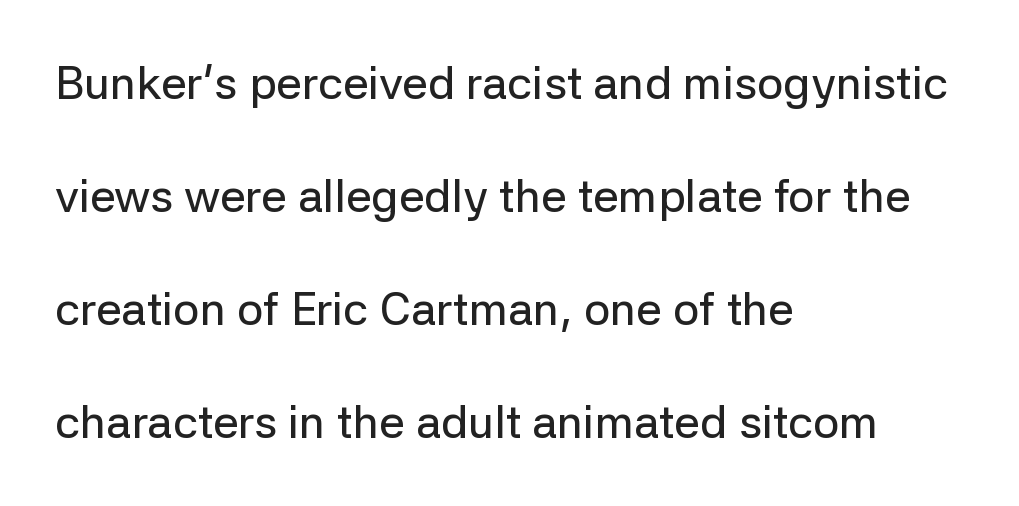
Q: Is the text italic (slanted)? A: No, it is upright.
Q: Is the typeface a serif or a sans-serif typeface? A: Sans-serif.
Q: Is the text underlined? A: No.
Q: How is the paragraph aligned? A: Left-aligned.
Q: Is the spacing between letters normal or unusually wide? A: Normal.
Q: Is the spacing between lines tight, normal or loose? A: Loose.
Q: Width (condensed, normal, or wide)? A: Normal.
Q: Stroke contrast? A: Low.
Q: x-height? A: Medium.
Q: Monospaced? A: No.
